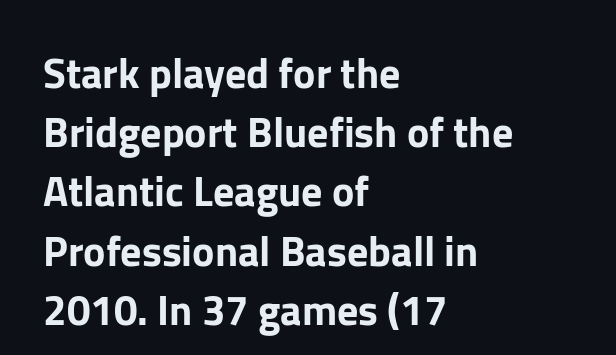
The image shows 42 px sans-serif type, upright; set left-aligned, normal line spacing (1.41x), normal letter spacing, not underlined; low stroke contrast and a medium x-height.
